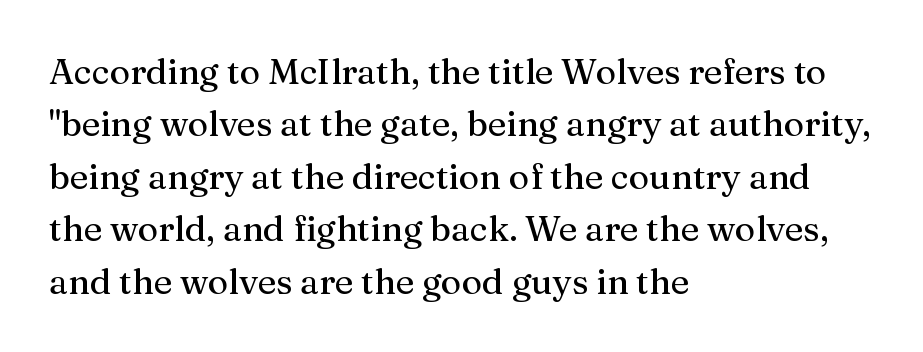
The image shows 35 px serif type, upright; set left-aligned, normal line spacing (1.5x), normal letter spacing, not underlined; medium stroke contrast and a medium x-height.
